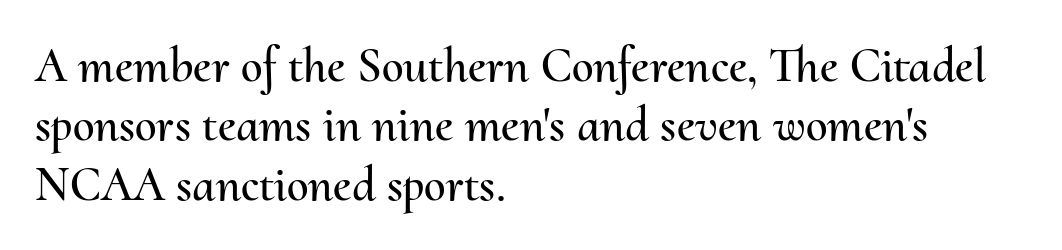
The image shows 49 px text type, upright; set left-aligned, line spacing 1.21x, normal letter spacing, not underlined; medium stroke contrast and a small x-height.
